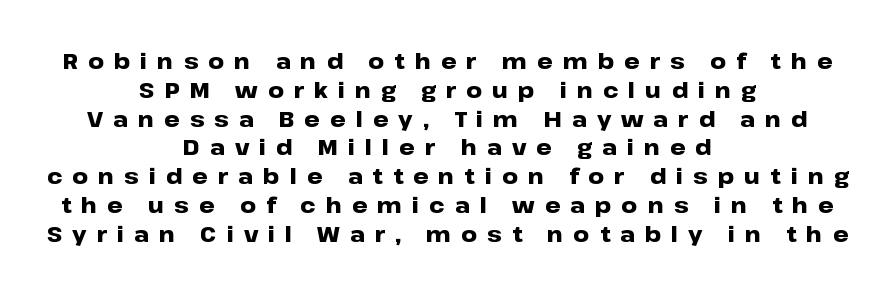
Lines of text with bare space underneath. The paragraph shown floats in the horizontal middle. Style check: upright. Is there much room between lines? A standard amount, neither cramped nor airy.
